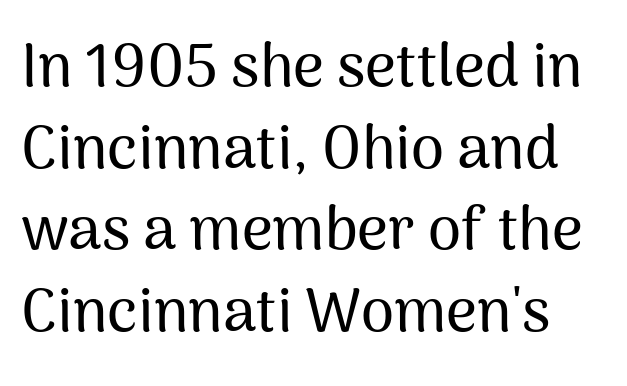
{"serif": "no", "italic": "no", "width": "normal", "stroke_contrast": "medium", "x_height": "medium", "monospaced": "no", "underline": "no", "line_spacing": "normal", "line_spacing_ratio": 1.36, "letter_spacing": "normal", "letter_spacing_em": 0.0, "glyph_px": 60}
